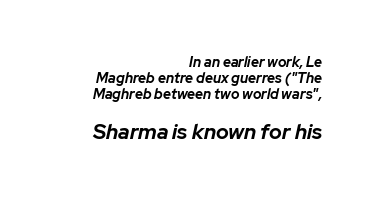
The image shows 21 px bold type, italic (leaning right); set right-aligned, tight line spacing (1.15x), normal letter spacing, not underlined; the second (bottom) block is 1.5x larger.
